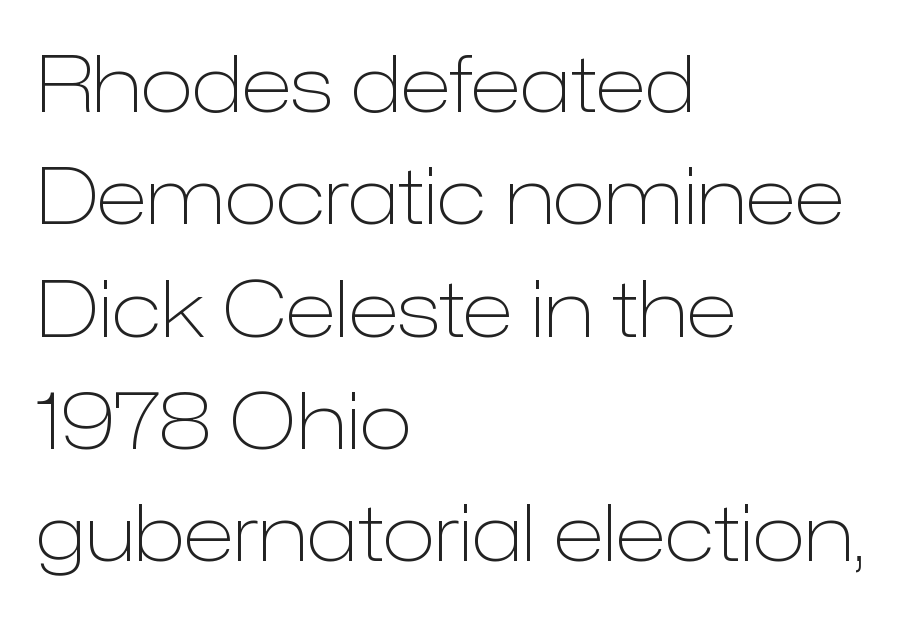
Q: Is the text bold? A: No.
Q: Is the text italic (slanted)? A: No, it is upright.
Q: Is the typeface a serif or a sans-serif typeface? A: Sans-serif.
Q: Is the text underlined? A: No.
Q: How is the paragraph aligned? A: Left-aligned.
Q: Is the spacing between letters normal or unusually wide? A: Normal.
Q: Is the spacing between lines tight, normal or loose? A: Normal.
Q: Width (condensed, normal, or wide)? A: Normal.
Q: Stroke contrast? A: Low.
Q: x-height? A: Medium.
Q: Monospaced? A: No.
